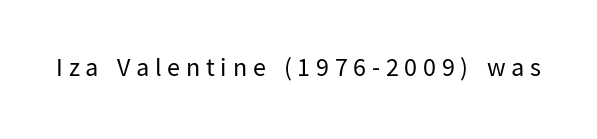
{"italic": "no", "bold": "no", "underline": "no", "letter_spacing": "wide", "letter_spacing_em": 0.22, "glyph_px": 26}
